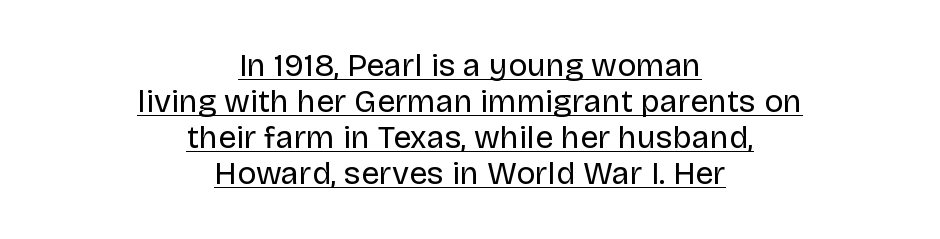
These lines keep a tight, regular rhythm from letter to letter. You could not count columns in this text — the font is proportionally spaced. Each letter's strokes conclude bluntly, with no projecting serifs. Leftover space on each line is divided equally before and after the words. Weight class: somewhere from thin through regular.
